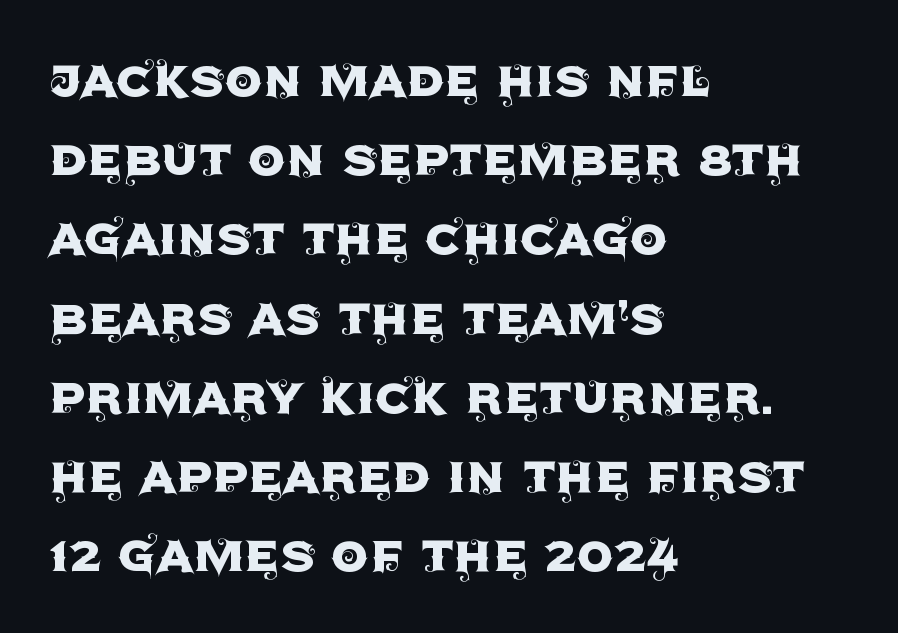
Q: Is the text italic (slanted)? A: No, it is upright.
Q: Is the typeface a serif or a sans-serif typeface? A: Sans-serif.
Q: Is the text underlined? A: No.
Q: How is the paragraph aligned? A: Left-aligned.
Q: Is the spacing between letters normal or unusually wide? A: Normal.
Q: Is the spacing between lines tight, normal or loose? A: Normal.
Q: Width (condensed, normal, or wide)? A: Normal.
Q: x-height? A: Large.
Q: Monospaced? A: No.
